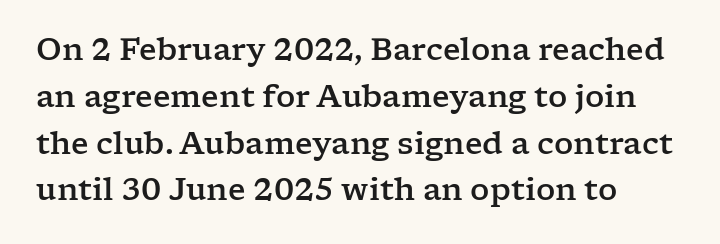
The image shows 30 px wide serif type, upright; set left-aligned, normal line spacing (1.56x), normal letter spacing, not underlined; low stroke contrast and a medium x-height.
